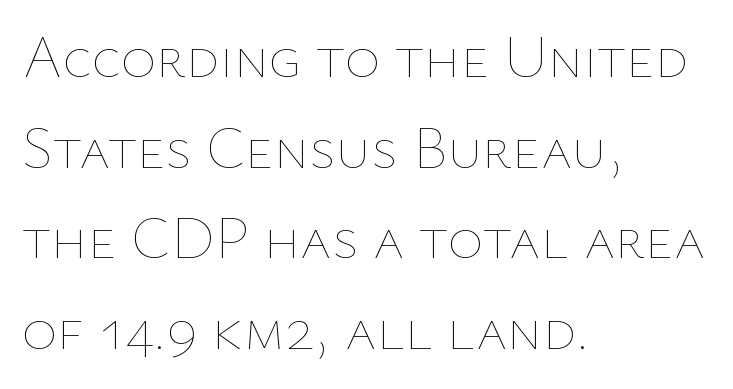
{"italic": "no", "bold": "no", "weight": "thin", "width": "normal", "stroke_contrast": "low", "x_height": "medium", "monospaced": "no", "underline": "no", "align": "left", "line_spacing": "normal", "line_spacing_ratio": 1.51, "letter_spacing": "normal", "letter_spacing_em": 0.0, "glyph_px": 60}
